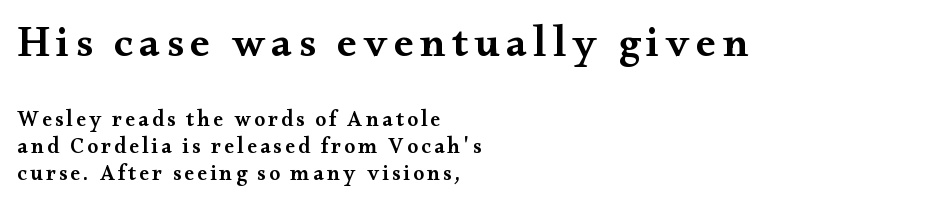
The more generous point size was reserved for the upper chunk. The typeface chosen for these lines features serifs. The zone under the glyphs is completely vacant. A student would call this left alignment; a typographer would say flush left, rag right. Ordinary non-slanted type is in use.
